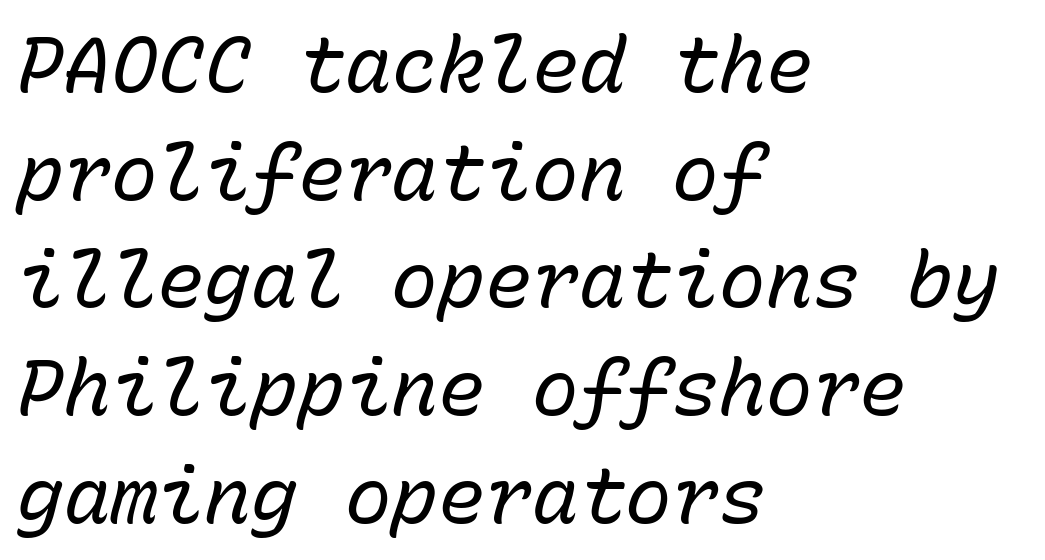
Quick note: interline space is typical. These lines stack with their left ends in a neat column. The text carries the slant typical of an italic or oblique font. Looks like terminal output: every glyph gets an equal slot. The letterforms sit at book weight or below. The gaps between neighbouring characters are ordinary and unremarkable.
